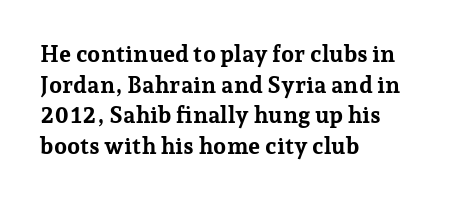
Q: Is the text bold? A: Yes.
Q: Is the text italic (slanted)? A: No, it is upright.
Q: Is the text underlined? A: No.
Q: How is the paragraph aligned? A: Left-aligned.
Q: Is the spacing between letters normal or unusually wide? A: Normal.
Q: Is the spacing between lines tight, normal or loose? A: Normal.
